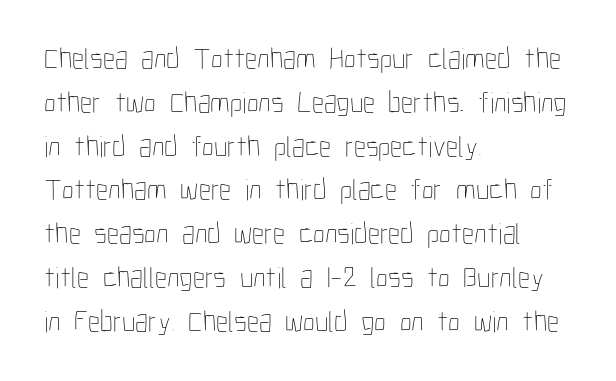
Underline: absent. Spacing verdict: proportional, widths tailored to each character. Each stroke keeps to a modest, everyday thickness or less. Posture: vertical. Horizontal bands of white between lines are of average thickness.
